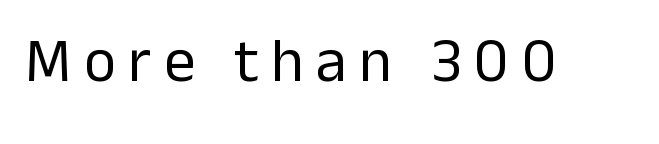
Q: Is the text bold? A: No.
Q: Is the text italic (slanted)? A: No, it is upright.
Q: Is the typeface a serif or a sans-serif typeface? A: Sans-serif.
Q: Is the text underlined? A: No.
Q: Is the spacing between letters normal or unusually wide? A: Unusually wide.
Q: Width (condensed, normal, or wide)? A: Normal.
Q: Stroke contrast? A: Low.
Q: x-height? A: Medium.
Q: Monospaced? A: No.
